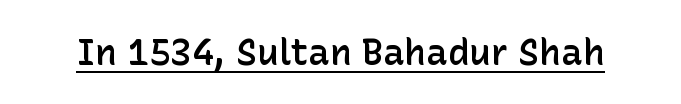
Each letter keeps its own natural width here, so spacing adapts to shape. Every letter is mildly thick-stroked: semibold rather than bold. Is the letter spacing exaggerated? No — it looks like the ordinary default. Underlining? Definitely there. Serifs: no, the terminals of the letterforms are clean. Italic: no, the glyphs are upright roman.
